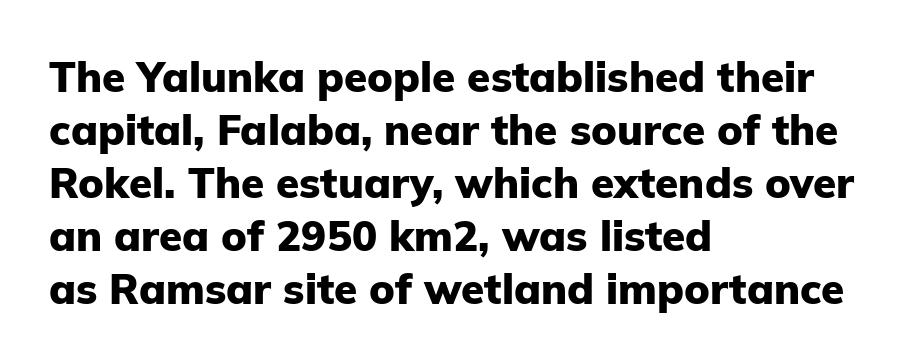
The image shows 42 px heavy sans-serif type, upright; set left-aligned, normal line spacing (1.26x), normal letter spacing, not underlined; low stroke contrast and a medium x-height.
